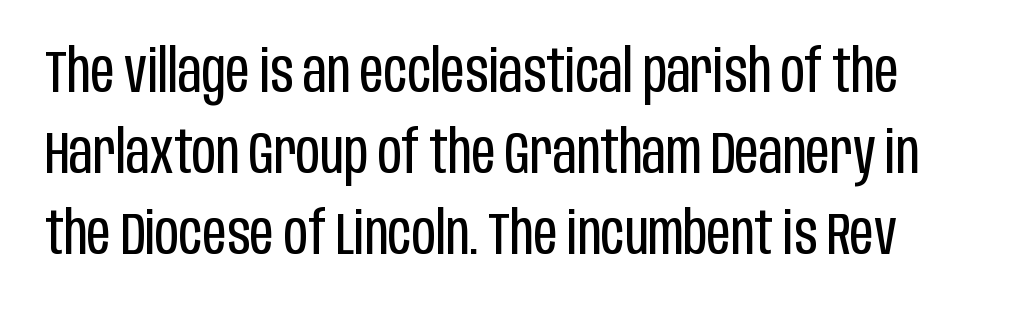
Summary of weight: not heavy and not bold. Leading matches the norm, producing a regular column. Each row of text sits above clean, open space. What stands out about the letter spacing? Nothing — it is the standard amount. You could not count columns in this text — the font is proportionally spaced. Serifs: no, the terminals of the letterforms are clean.
